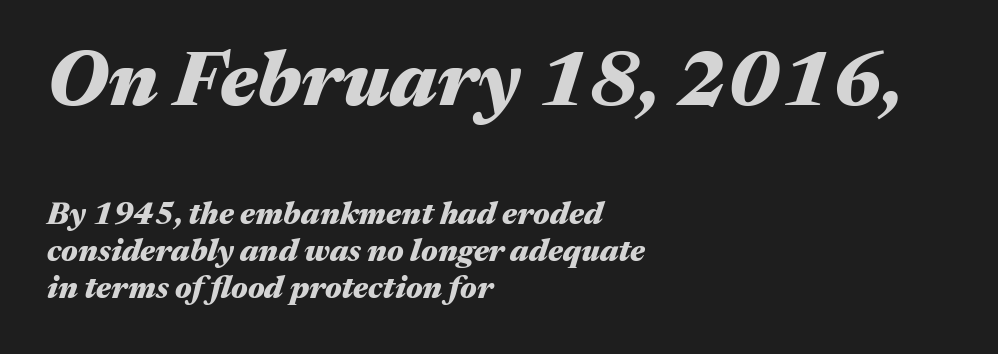
The image shows 78 px heavy, wide type, italic (leaning right); set left-aligned, line spacing 1.18x, normal letter spacing, not underlined; the first (top) block is 2.52x larger; medium stroke contrast and a medium x-height.
